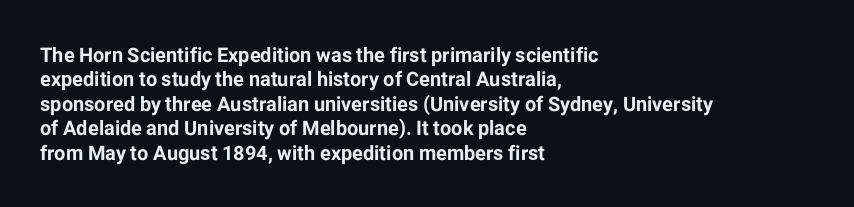
{"italic": "no", "bold": "yes", "underline": "no", "align": "left", "line_spacing_ratio": 1.22, "letter_spacing": "normal", "letter_spacing_em": 0.0, "glyph_px": 20}
